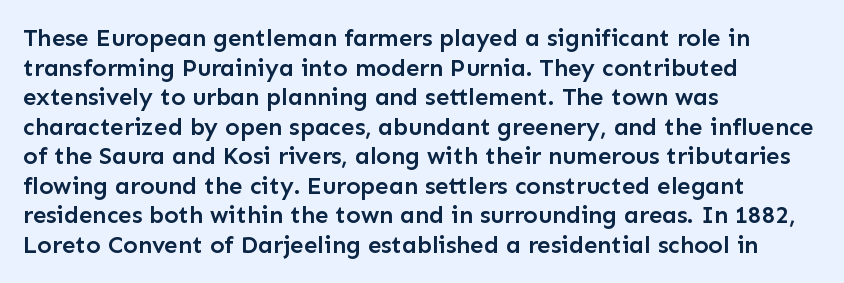
Q: Is the text bold? A: Semi-bold.
Q: Is the text italic (slanted)? A: No, it is upright.
Q: Is the text underlined? A: No.
Q: How is the paragraph aligned? A: Left-aligned.
Q: Is the spacing between letters normal or unusually wide? A: Normal.
